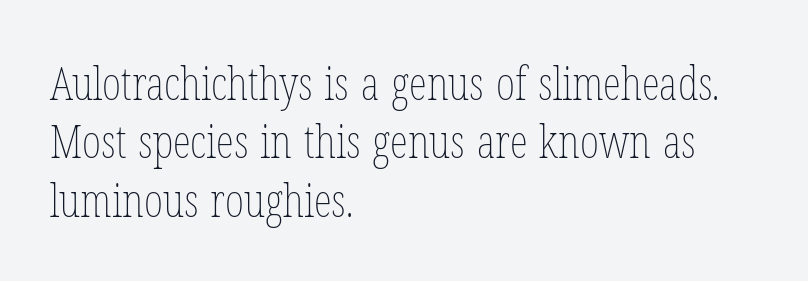
Q: Is the text bold? A: No.
Q: Is the text italic (slanted)? A: No, it is upright.
Q: Is the text underlined? A: No.
Q: How is the paragraph aligned? A: Left-aligned.
Q: Is the spacing between letters normal or unusually wide? A: Normal.
Q: Is the spacing between lines tight, normal or loose? A: Normal.
Q: Width (condensed, normal, or wide)? A: Condensed.
Q: Stroke contrast? A: Low.
Q: x-height? A: Medium.
Q: Monospaced? A: No.
